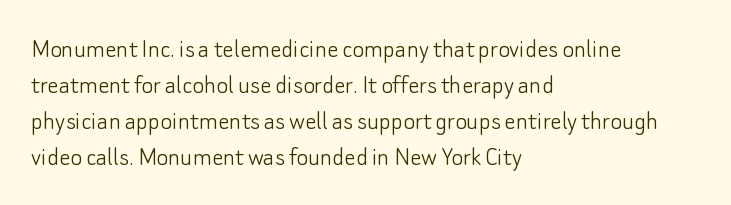
Think of a printed novel: that variable character pitch is what you see here. Interline gaps are of average width in this sample. If you drew a line through each stem, it would be perfectly vertical. Spacing between characters is what you'd get straight out of the box.
